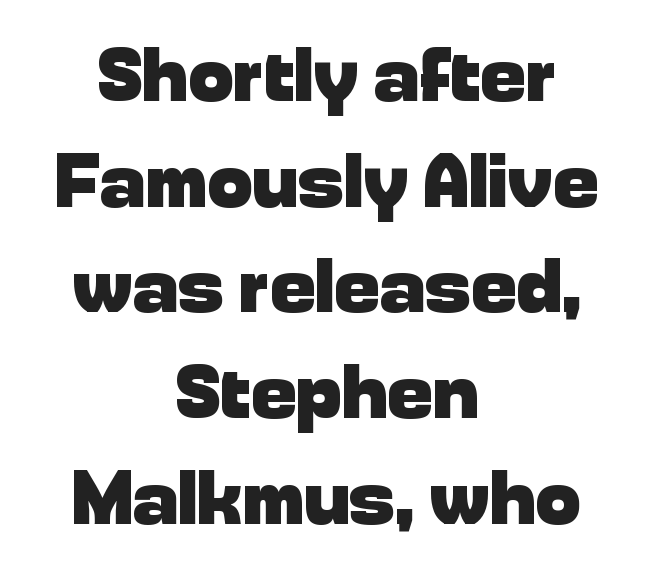
The lettering stays uniformly vertical, giving the passage a roman look. You could not count columns in this text — the font is proportionally spaced. Has an underline been added? It has not. Heavy-handed strokes throughout: this text is bold. Default kerning and tracking; the words read as compact shapes.
